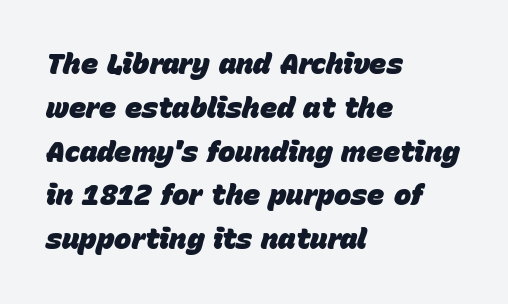
Q: Is the text bold? A: Yes.
Q: Is the text italic (slanted)? A: Yes, it leans right by about 15 degrees.
Q: Is the text underlined? A: No.
Q: How is the paragraph aligned? A: Left-aligned.
Q: Is the spacing between letters normal or unusually wide? A: Normal.
Q: Is the spacing between lines tight, normal or loose? A: Normal.
Q: Width (condensed, normal, or wide)? A: Normal.
Q: Stroke contrast? A: Low.
Q: x-height? A: Large.
Q: Monospaced? A: No.
